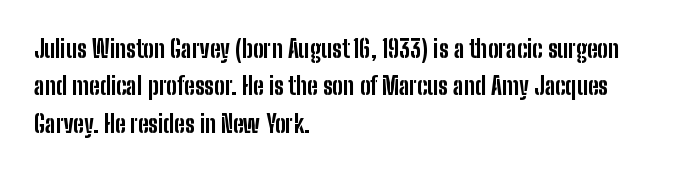
{"italic": "no", "bold": "yes", "underline": "no", "align": "left", "line_spacing": "normal", "line_spacing_ratio": 1.56, "letter_spacing": "normal", "letter_spacing_em": 0.0, "glyph_px": 24}
